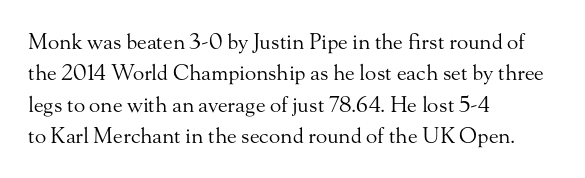
{"italic": "no", "bold": "no", "underline": "no", "align": "left", "line_spacing": "normal", "line_spacing_ratio": 1.49, "letter_spacing": "normal", "letter_spacing_em": 0.0, "glyph_px": 21}
